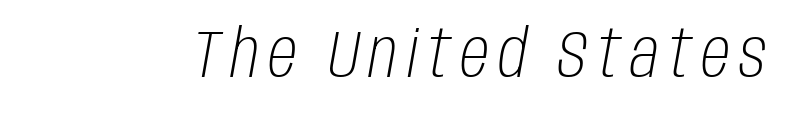
Do the characters align in a grid? No, the font is proportional. A clean baseline with only descenders dipping below it. The specimen reads as italic at a glance. Stems here are at most as thick as an everyday book face.
